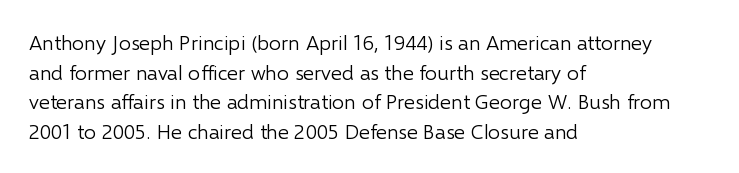
Q: Is the text bold? A: No.
Q: Is the text italic (slanted)? A: No, it is upright.
Q: Is the text underlined? A: No.
Q: How is the paragraph aligned? A: Left-aligned.
Q: Is the spacing between letters normal or unusually wide? A: Normal.
Q: Is the spacing between lines tight, normal or loose? A: Normal.
